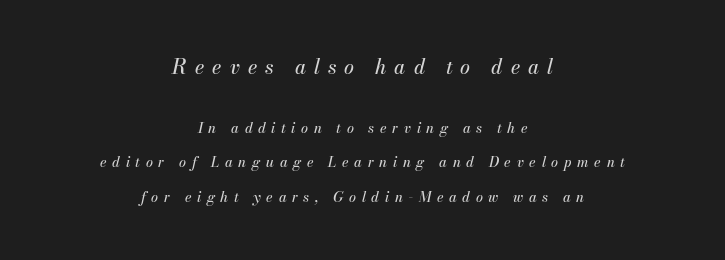
Q: Is the text italic (slanted)? A: Yes, it leans right by about 13 degrees.
Q: Is the text underlined? A: No.
Q: How is the paragraph aligned? A: Centered.
Q: Is the spacing between letters normal or unusually wide? A: Unusually wide.
Q: Is the spacing between lines tight, normal or loose? A: Loose.
Q: Which block of text is set in a larger size, the first (top) or the second (bottom)? A: The first (top) one.
